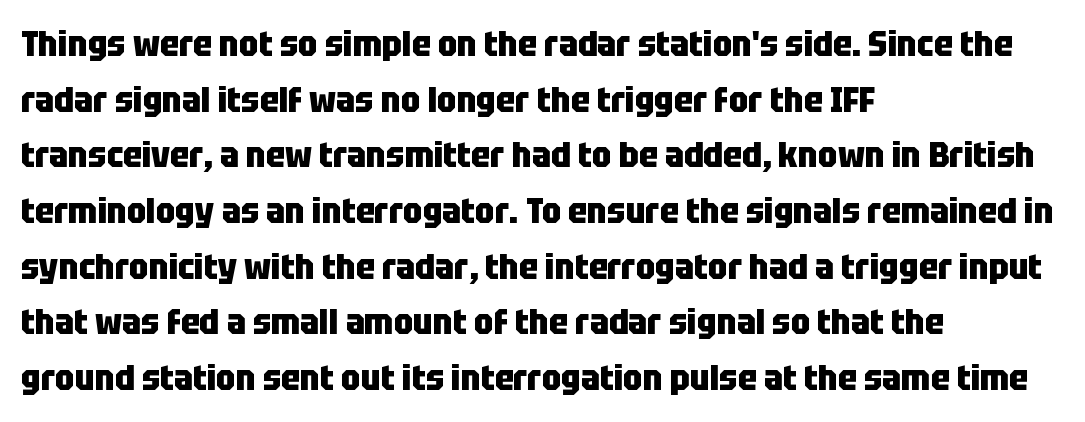
The image shows 35 px heavy, condensed sans-serif type, upright; set left-aligned, normal line spacing (1.59x), normal letter spacing, not underlined; low stroke contrast and a large x-height.
